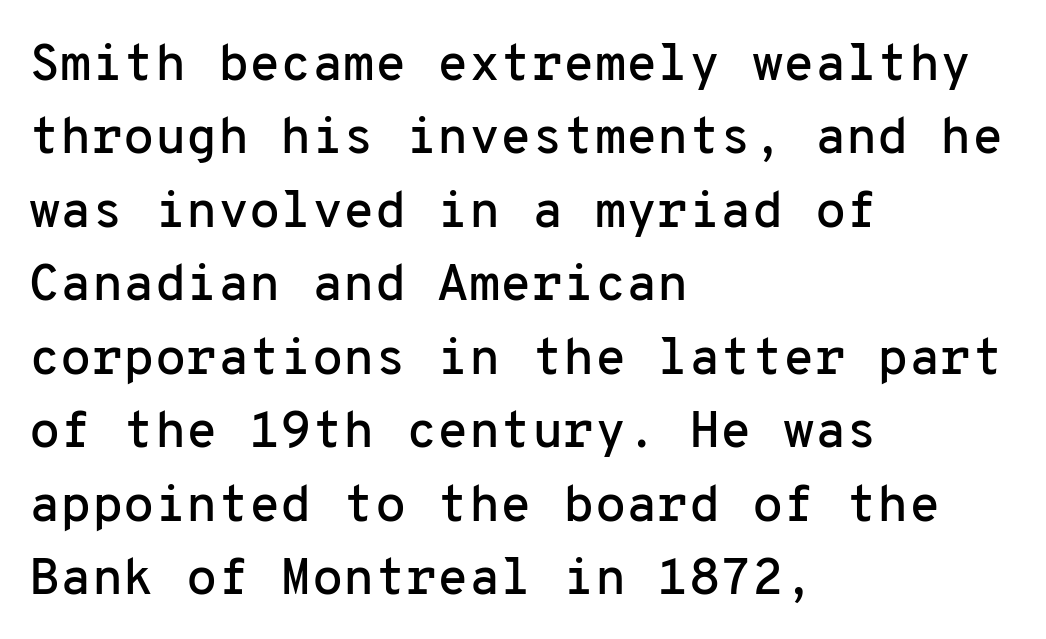
Every row of glyphs begins at an identical x-position on the left. If you drew a line through each stem, it would be perfectly vertical. Check under the words: just untouched page. The type is set solid horizontally, with unmodified tracking.
